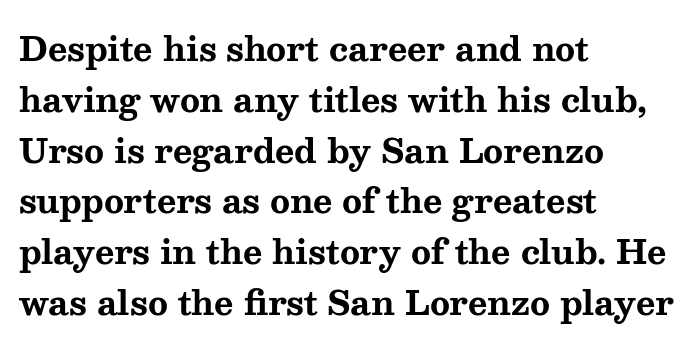
{"serif": "yes", "italic": "no", "bold": "yes", "weight": "bold", "width": "wide", "stroke_contrast": "medium", "x_height": "medium", "monospaced": "no", "underline": "no", "align": "left", "line_spacing": "normal", "line_spacing_ratio": 1.54, "letter_spacing": "normal", "letter_spacing_em": 0.0, "glyph_px": 33}
